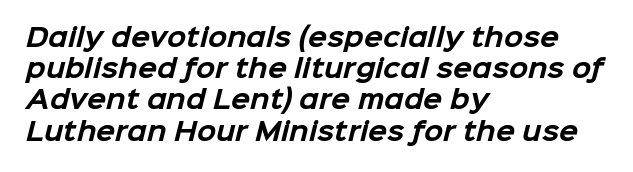
Horizontal alignment here is leftward, the default for most running prose. Rows of type keep a routine distance in the vertical direction. Bare-footed words on every line. Nothing unusual about the tracking: characters are spaced as the font intends.
